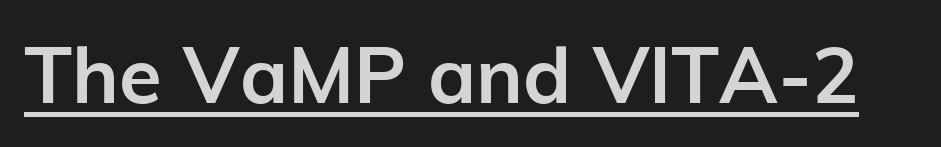
Nope, not italic — everything's standing straight. No feet cap the strokes, marking this as sans-serif type. How are the letters spaced? Ordinarily, with no added tracking. Each letter keeps its own natural width here, so spacing adapts to shape. The rendering uses a bold face; every stroke is thick and dark.
